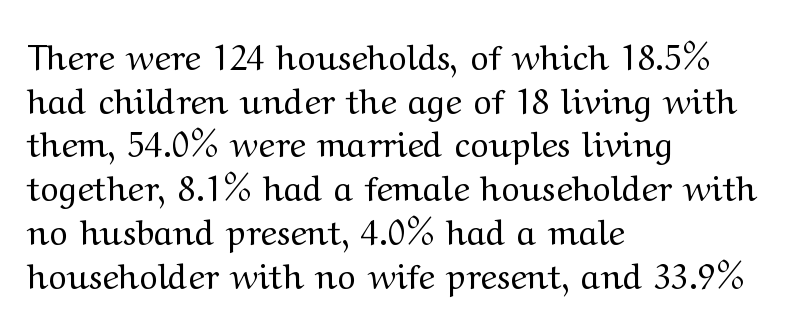
The image shows 35 px regular-weight, wide serif type, upright; set left-aligned, normal line spacing (1.25x), normal letter spacing, not underlined; medium stroke contrast and a medium x-height.
